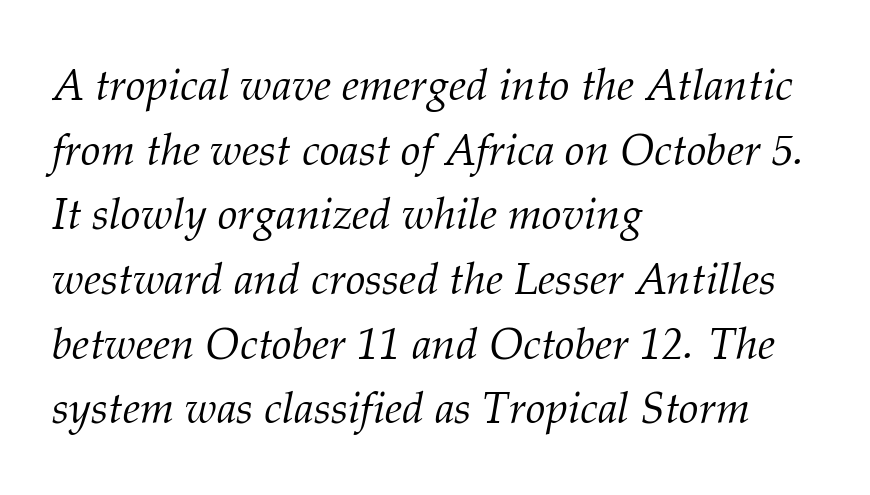
Q: Is the text bold? A: No.
Q: Is the text italic (slanted)? A: Yes, it leans right by about 12 degrees.
Q: Is the typeface a serif or a sans-serif typeface? A: Serif.
Q: Is the text underlined? A: No.
Q: How is the paragraph aligned? A: Left-aligned.
Q: Is the spacing between letters normal or unusually wide? A: Normal.
Q: Is the spacing between lines tight, normal or loose? A: Normal.
Q: Width (condensed, normal, or wide)? A: Normal.
Q: Stroke contrast? A: Medium.
Q: x-height? A: Medium.
Q: Monospaced? A: No.
